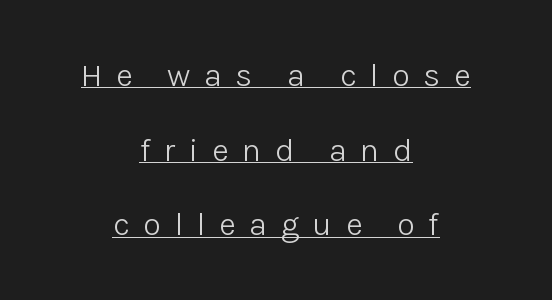
Rows of type keep a wide berth in the vertical direction. Each letter keeps its own natural width here, so spacing adapts to shape. The passage shown is not bold in any degree. It's the straight-up-and-down kind of type. Grotesque or geometric, the face here clearly has no serifs. The letters are spread apart with noticeably loose tracking.
